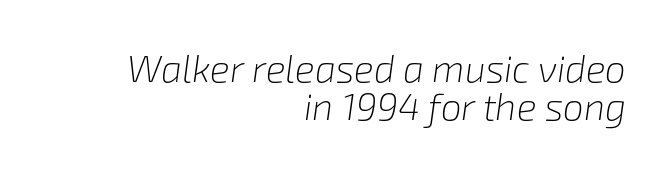
The image shows 37 px light type, italic (leaning right); set right-aligned, tight line spacing (1.03x), normal letter spacing, not underlined; low stroke contrast and a medium x-height.
